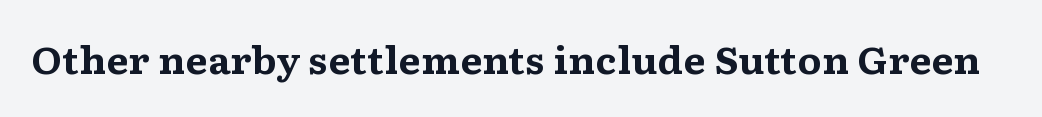
{"serif": "yes", "italic": "no", "bold": "yes", "weight": "bold", "width": "wide", "stroke_contrast": "medium", "x_height": "medium", "monospaced": "no", "underline": "no", "letter_spacing": "normal", "letter_spacing_em": 0.0, "glyph_px": 36}
